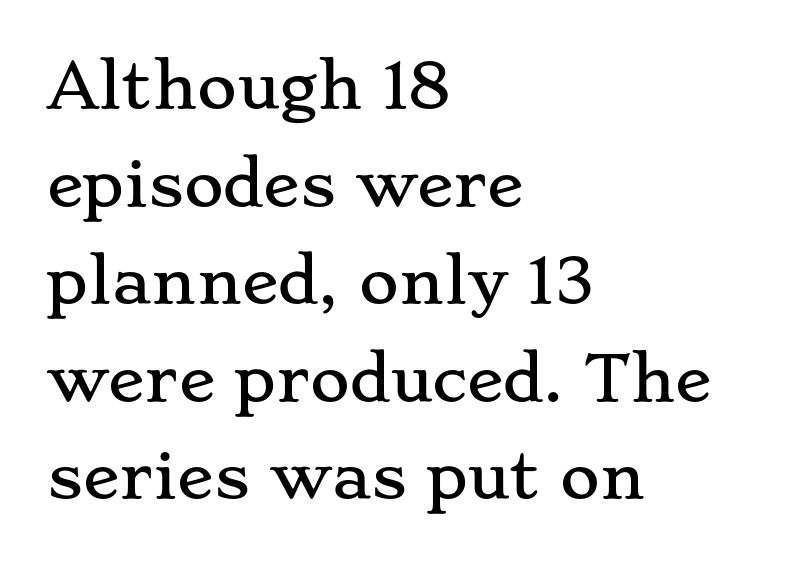
Q: Is the text italic (slanted)? A: No, it is upright.
Q: Is the typeface a serif or a sans-serif typeface? A: Serif.
Q: Is the text underlined? A: No.
Q: How is the paragraph aligned? A: Left-aligned.
Q: Is the spacing between letters normal or unusually wide? A: Normal.
Q: Is the spacing between lines tight, normal or loose? A: Normal.
Q: Width (condensed, normal, or wide)? A: Wide.
Q: Stroke contrast? A: Low.
Q: x-height? A: Small.
Q: Monospaced? A: No.
